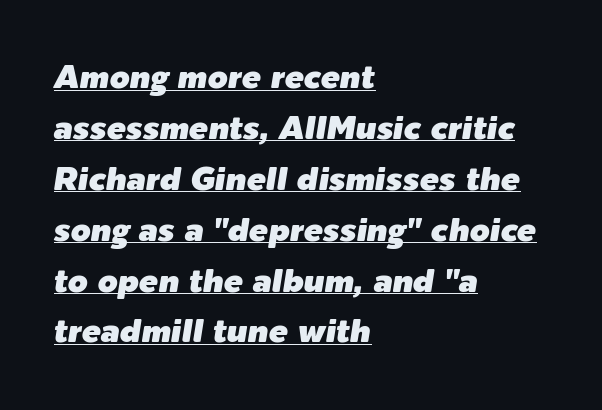
Q: Is the text italic (slanted)? A: Yes, it leans right by about 9 degrees.
Q: Is the text underlined? A: Yes.
Q: How is the paragraph aligned? A: Left-aligned.
Q: Is the spacing between letters normal or unusually wide? A: Normal.
Q: Is the spacing between lines tight, normal or loose? A: Normal.
Q: Width (condensed, normal, or wide)? A: Normal.
Q: Stroke contrast? A: Low.
Q: x-height? A: Medium.
Q: Monospaced? A: No.
